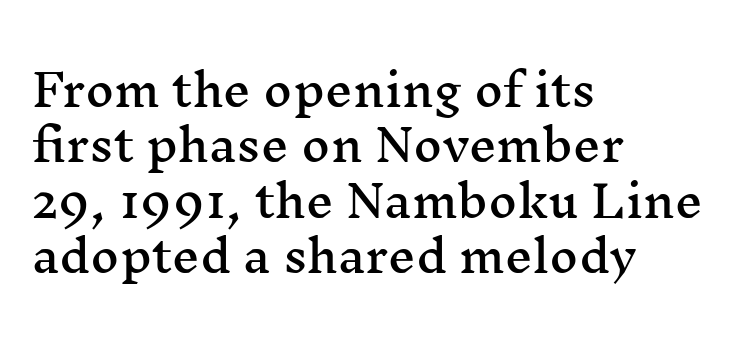
Is the block centered? No — it sits flush against the left margin. Letter spacing: default. Little horizontal feet cap the strokes, marking this as serif type. A typesetter would call this proportional, since set widths differ per character.
